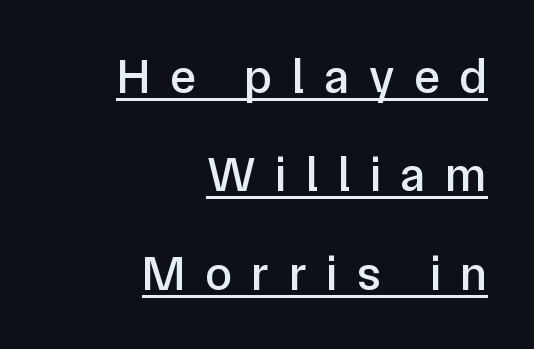
{"serif": "no", "italic": "no", "width": "normal", "stroke_contrast": "low", "x_height": "medium", "monospaced": "no", "underline": "yes", "align": "right", "line_spacing": "loose", "line_spacing_ratio": 2.01, "letter_spacing": "wide", "letter_spacing_em": 0.4, "glyph_px": 49}
